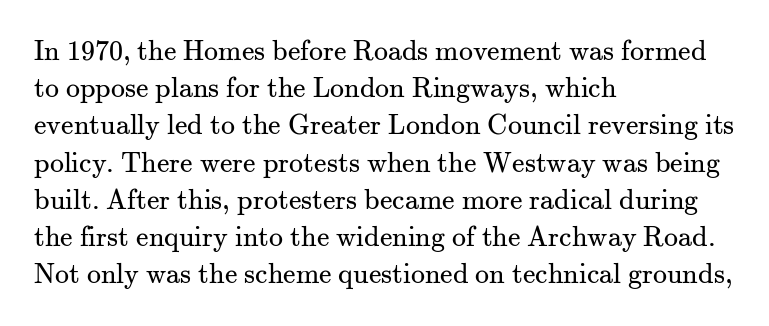
The image shows 28 px regular-weight serif type, upright; set left-aligned, normal line spacing (1.33x), normal letter spacing, not underlined; medium stroke contrast and a small x-height.
